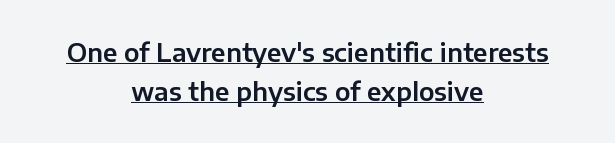
The image shows 25 px text type, upright; set centered, normal line spacing (1.56x), normal letter spacing, underlined.
